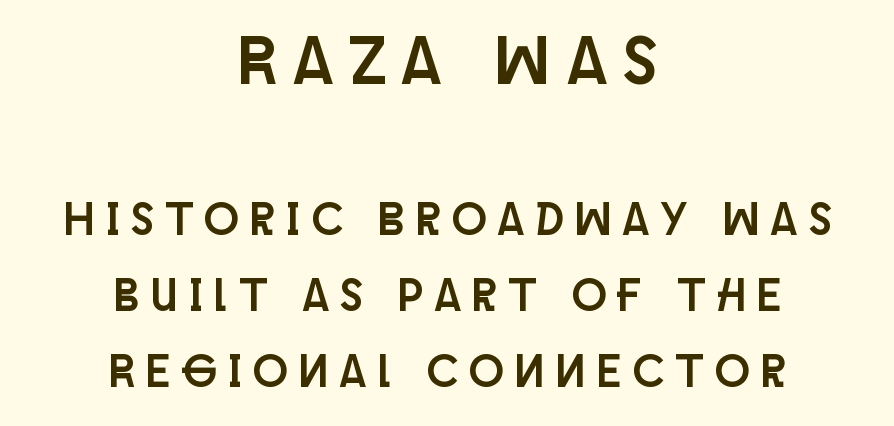
Reading top to bottom, the characters get smaller at the block break. Check where the strokes stop: nothing finishes them off — pure sans. This sample uses expanded letter spacing, leaving extra air between glyphs. Whoever set this chose a conventional vertical rhythm.
